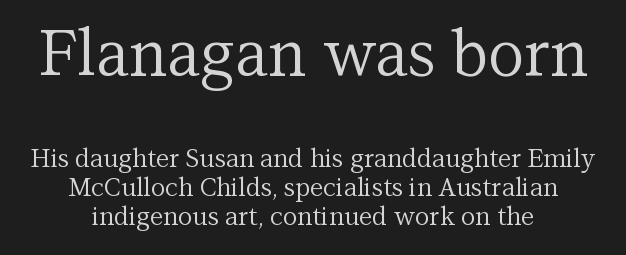
The image shows 63 px regular-weight serif type, upright; set centered, line spacing 1.16x, normal letter spacing, not underlined; the first (top) block is 2.52x larger; medium stroke contrast and a medium x-height.
